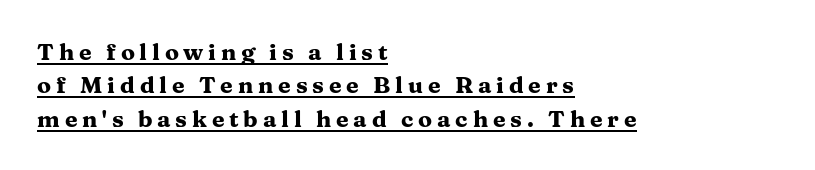
This rendering uses left alignment, leaving the right contour irregular. Compared with typical paragraphs, the rows here are spaced about the same. Students, this is bold: see how much ink each stroke carries. The glyphs are accompanied by a horizontal stroke just below them. It's the straight-up-and-down kind of type. What stands out about the letter spacing? Its width — letters are far apart.
